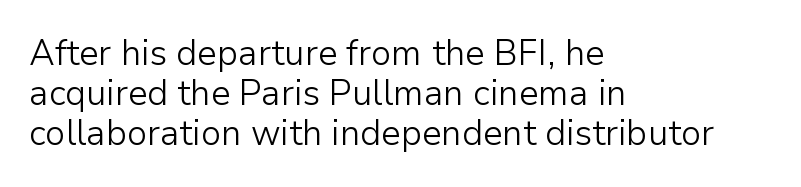
The image shows 35 px light sans-serif type, upright; set left-aligned, tight line spacing (1.14x), normal letter spacing, not underlined; low stroke contrast and a medium x-height.
